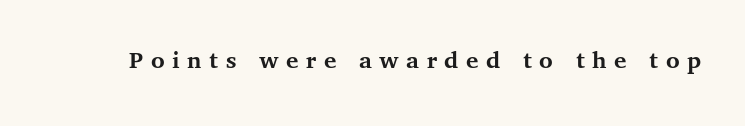
How are the letters spaced? Widely, with obvious added tracking. Check the space under the baseline: it is left empty. Does the lettering tilt? It doesn't — this is upright. A full-strength bold gives these letters their thick strokes.
